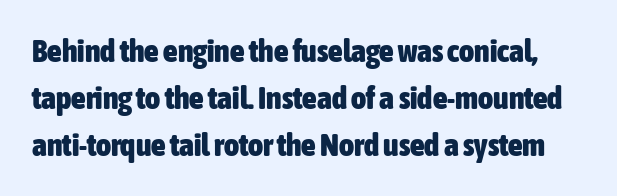
The image shows 32 px heavy, condensed sans-serif type, upright; set normal line spacing (1.47x), normal letter spacing, not underlined; low stroke contrast and a medium x-height.
